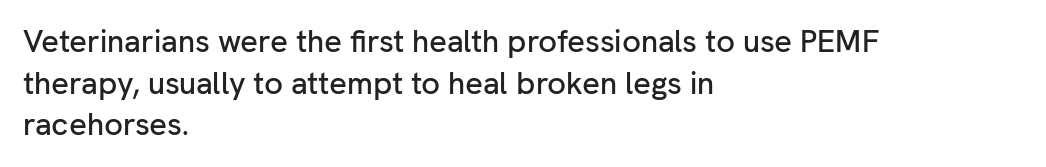
The image shows 31 px sans-serif type, upright; set left-aligned, normal line spacing (1.34x), normal letter spacing, not underlined; low stroke contrast and a medium x-height.
